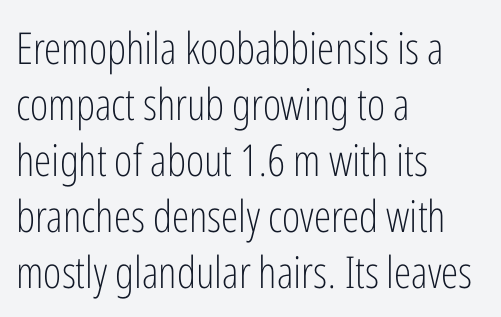
The image shows 44 px light, condensed sans-serif type, upright; set left-aligned, normal line spacing (1.27x), normal letter spacing, not underlined; low stroke contrast and a medium x-height.
